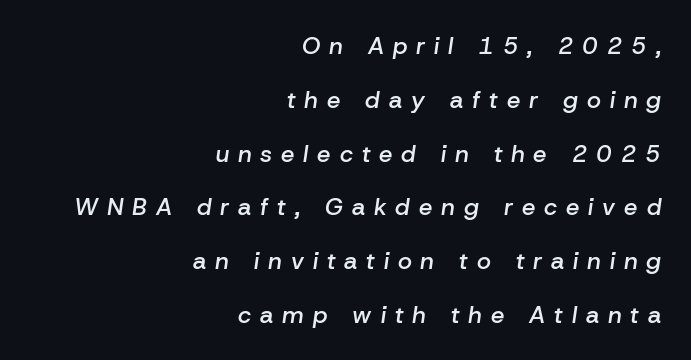
Q: Is the text bold? A: Semi-bold.
Q: Is the text italic (slanted)? A: Yes, it leans right by about 8 degrees.
Q: Is the text underlined? A: No.
Q: How is the paragraph aligned? A: Right-aligned.
Q: Is the spacing between letters normal or unusually wide? A: Unusually wide.
Q: Is the spacing between lines tight, normal or loose? A: Loose.
